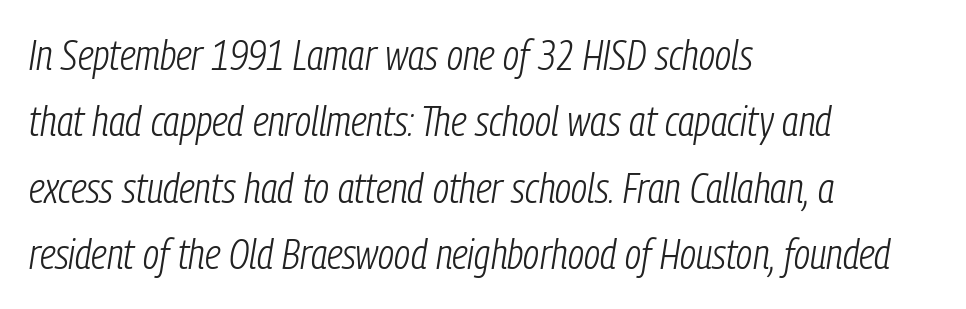
The image shows 42 px light, condensed type, italic (leaning right); set left-aligned, normal line spacing (1.58x), normal letter spacing, not underlined; low stroke contrast and a medium x-height.
